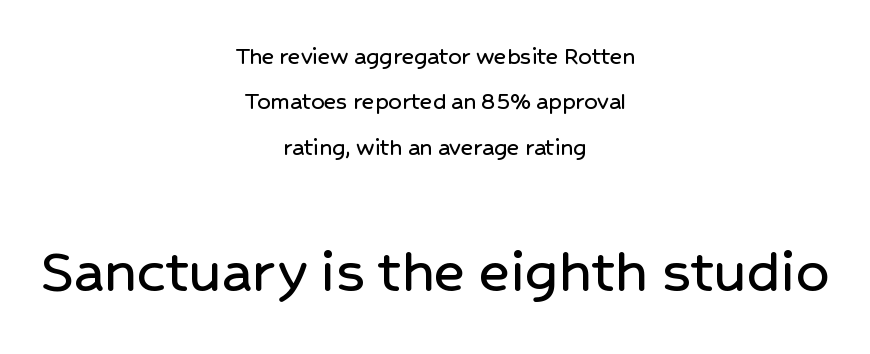
The image shows 66 px sans-serif type, upright; set centered, line spacing 1.75x, normal letter spacing, not underlined; the second (bottom) block is 2.54x larger; low stroke contrast and a medium x-height.
